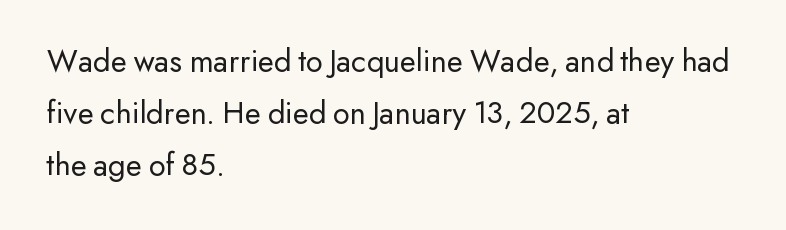
The image shows 33 px regular-weight sans-serif type, upright; set left-aligned, normal line spacing (1.57x), normal letter spacing, not underlined; low stroke contrast and a small x-height.
